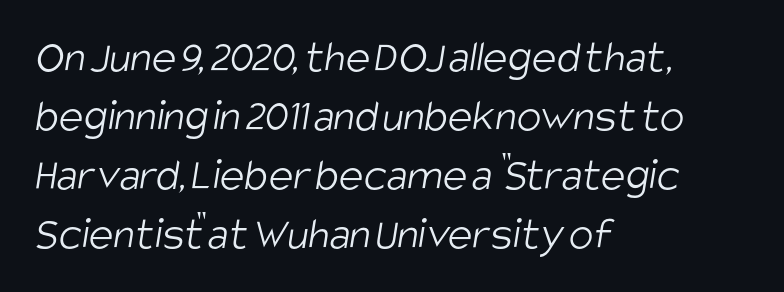
Q: Is the text bold? A: No.
Q: Is the typeface a serif or a sans-serif typeface? A: Sans-serif.
Q: Is the text underlined? A: No.
Q: How is the paragraph aligned? A: Left-aligned.
Q: Is the spacing between letters normal or unusually wide? A: Normal.
Q: Is the spacing between lines tight, normal or loose? A: Normal.
Q: Width (condensed, normal, or wide)? A: Condensed.
Q: Stroke contrast? A: Low.
Q: x-height? A: Large.
Q: Monospaced? A: No.
